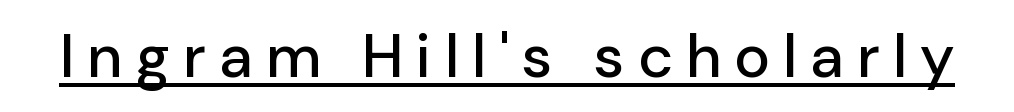
The image shows 61 px sans-serif type, upright; set unusually wide letter spacing (+0.22 em), underlined; low stroke contrast and a medium x-height.
